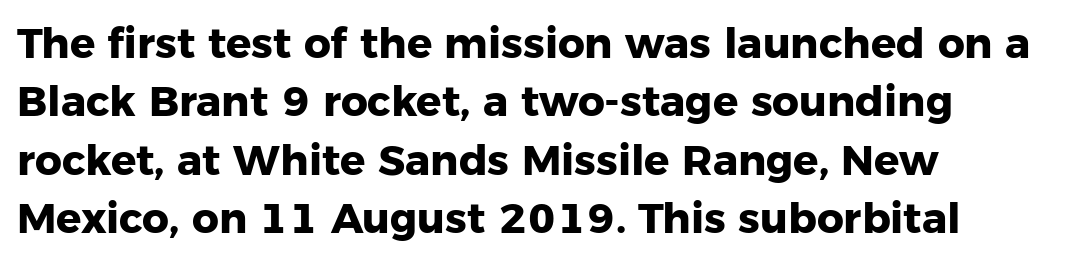
{"serif": "no", "italic": "no", "bold": "yes", "weight": "heavy", "width": "normal", "stroke_contrast": "low", "x_height": "medium", "monospaced": "no", "underline": "no", "align": "left", "line_spacing": "normal", "line_spacing_ratio": 1.39, "letter_spacing": "normal", "letter_spacing_em": 0.0, "glyph_px": 42}
